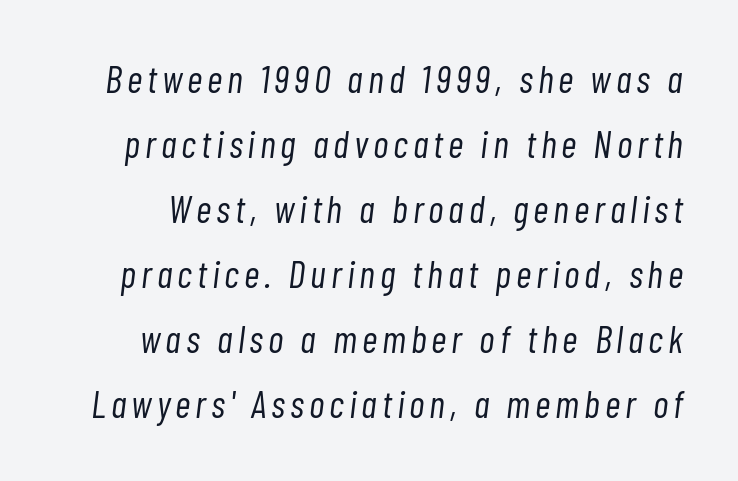
{"italic": "yes", "lean": "right", "slant_degrees": 7, "bold": "no", "weight": "light", "width": "condensed", "stroke_contrast": "low", "x_height": "medium", "monospaced": "no", "underline": "no", "line_spacing_ratio": 1.71, "glyph_px": 38}
